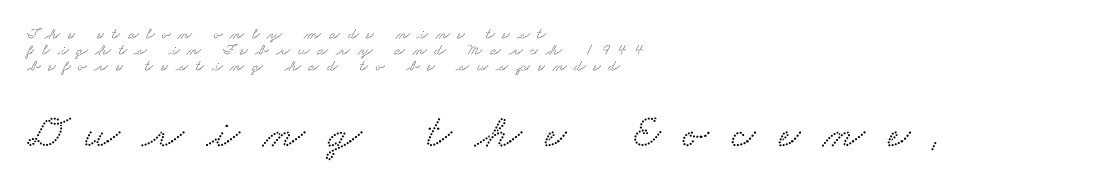
Q: Is the text underlined? A: No.
Q: How is the paragraph aligned? A: Left-aligned.
Q: Is the spacing between letters normal or unusually wide? A: Unusually wide.
Q: Is the spacing between lines tight, normal or loose? A: Tight.
Q: Which block of text is set in a larger size, the first (top) or the second (bottom)? A: The second (bottom) one.
Q: Width (condensed, normal, or wide)? A: Wide.
Q: Stroke contrast? A: Low.
Q: x-height? A: Small.
Q: Monospaced? A: No.
